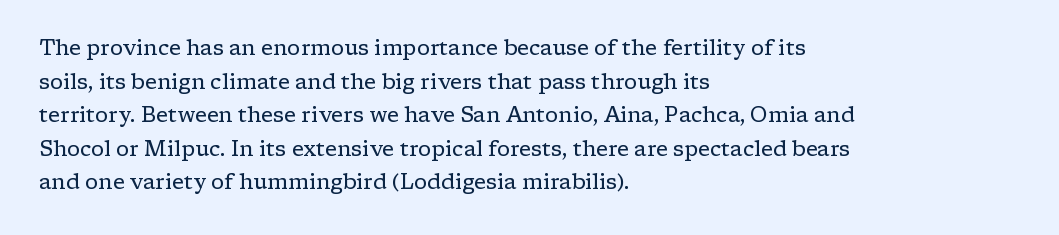
Q: Is the text bold? A: No.
Q: Is the text italic (slanted)? A: No, it is upright.
Q: Is the text underlined? A: No.
Q: How is the paragraph aligned? A: Left-aligned.
Q: Is the spacing between letters normal or unusually wide? A: Normal.
Q: Is the spacing between lines tight, normal or loose? A: Normal.
